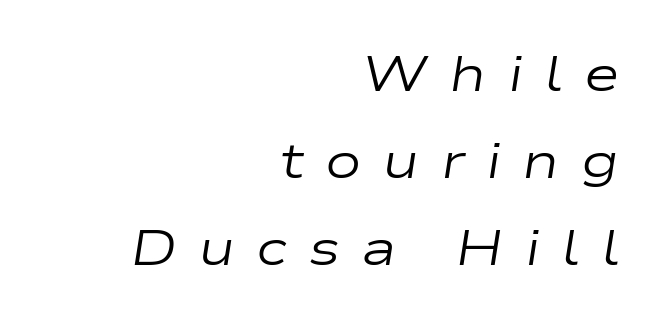
{"italic": "yes", "lean": "right", "slant_degrees": 9, "bold": "no", "weight": "regular", "width": "wide", "stroke_contrast": "low", "x_height": "medium", "monospaced": "no", "underline": "no", "align": "right", "line_spacing_ratio": 1.78, "letter_spacing": "wide", "letter_spacing_em": 0.43, "glyph_px": 49}
